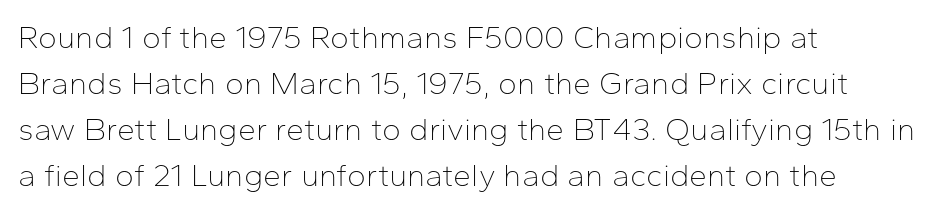
{"serif": "no", "italic": "no", "bold": "no", "weight": "thin", "width": "normal", "stroke_contrast": "low", "x_height": "medium", "monospaced": "no", "underline": "no", "align": "left", "line_spacing": "normal", "line_spacing_ratio": 1.44, "letter_spacing": "normal", "letter_spacing_em": 0.0, "glyph_px": 32}
